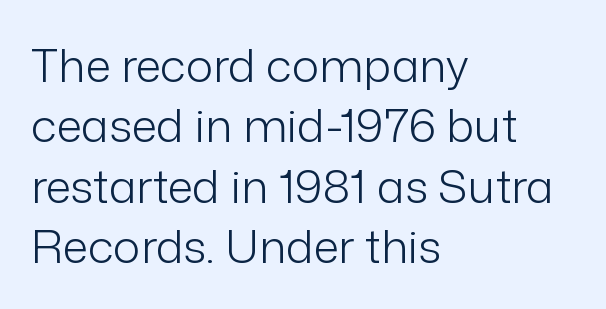
Q: Is the text bold? A: No.
Q: Is the text italic (slanted)? A: No, it is upright.
Q: Is the typeface a serif or a sans-serif typeface? A: Sans-serif.
Q: Is the text underlined? A: No.
Q: How is the paragraph aligned? A: Left-aligned.
Q: Is the spacing between letters normal or unusually wide? A: Normal.
Q: Is the spacing between lines tight, normal or loose? A: Normal.
Q: Width (condensed, normal, or wide)? A: Normal.
Q: Stroke contrast? A: Low.
Q: x-height? A: Medium.
Q: Monospaced? A: No.
